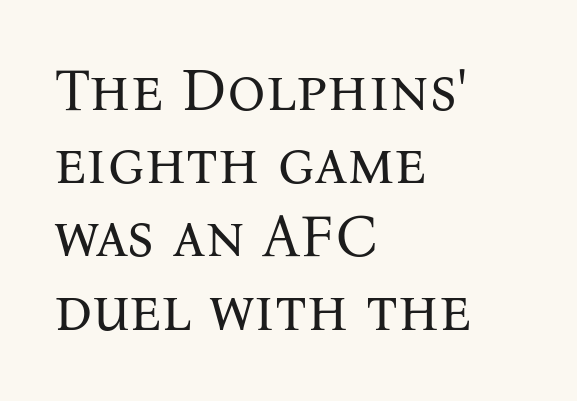
Q: Is the text bold? A: No.
Q: Is the text italic (slanted)? A: No, it is upright.
Q: Is the typeface a serif or a sans-serif typeface? A: Serif.
Q: Is the text underlined? A: No.
Q: How is the paragraph aligned? A: Left-aligned.
Q: Is the spacing between letters normal or unusually wide? A: Normal.
Q: Width (condensed, normal, or wide)? A: Normal.
Q: Stroke contrast? A: Medium.
Q: x-height? A: Medium.
Q: Monospaced? A: No.
